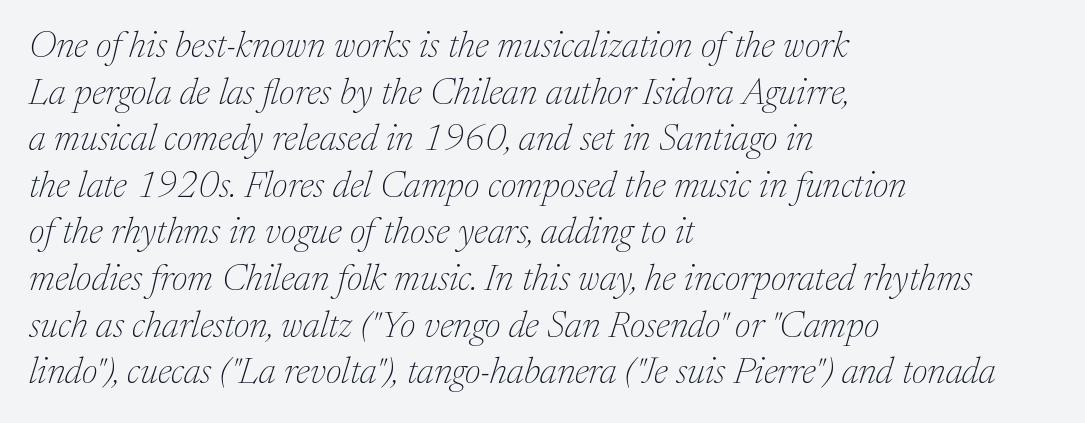
The image shows 37 px thin serif type, italic (leaning right); set left-aligned, normal line spacing (1.26x), normal letter spacing, not underlined; medium stroke contrast and a medium x-height.
